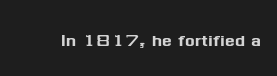
Each word holds together tightly as a unit, with standard inter-letter gaps. Posture: upright roman. The specimen omits any rule beneath the text block's lines.
